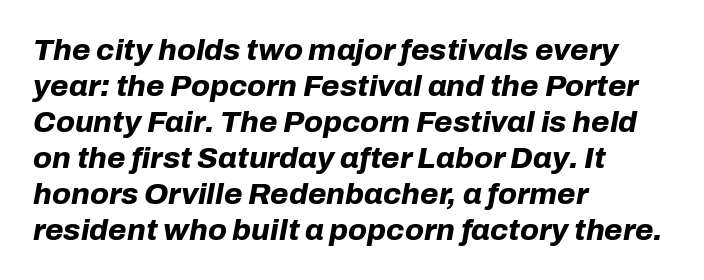
{"italic": "yes", "lean": "right", "slant_degrees": 10, "bold": "yes", "weight": "bold", "width": "normal", "stroke_contrast": "low", "x_height": "medium", "monospaced": "no", "underline": "no", "align": "left", "line_spacing_ratio": 1.2, "letter_spacing": "normal", "letter_spacing_em": 0.0, "glyph_px": 30}
